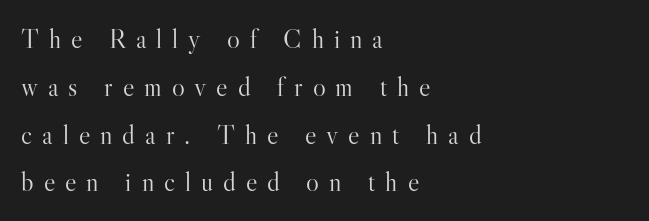
The image shows 27 px text type, upright; set left-aligned, line spacing 1.77x, unusually wide letter spacing (+0.37 em), not underlined.
